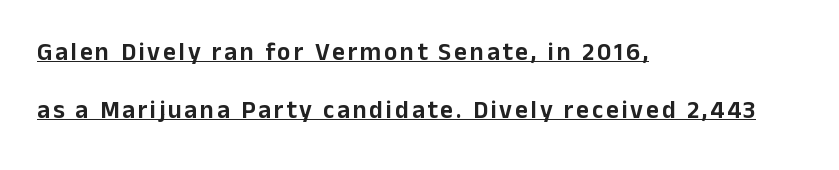
Q: Is the text italic (slanted)? A: No, it is upright.
Q: Is the text underlined? A: Yes.
Q: How is the paragraph aligned? A: Left-aligned.
Q: Is the spacing between lines tight, normal or loose? A: Loose.
